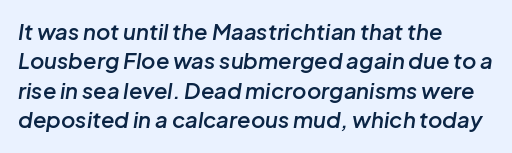
The specimen reads as italic at a glance. Line spacing here is normal. As a designer I'd log this as weight 600, semibold. Typeset ragged right — the left edge is the straight one. Short note: letters normally spaced. Bare-footed words on every line.
